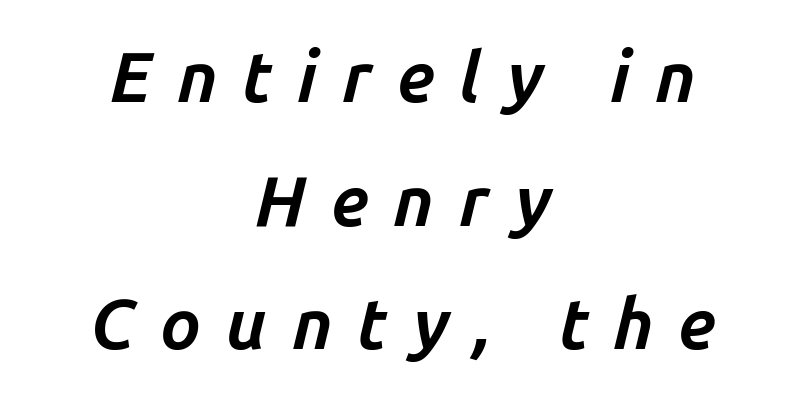
{"italic": "yes", "lean": "right", "slant_degrees": 14, "bold": "yes", "weight": "bold", "width": "normal", "stroke_contrast": "low", "x_height": "medium", "monospaced": "no", "underline": "no", "align": "center", "line_spacing_ratio": 1.74, "letter_spacing": "wide", "letter_spacing_em": 0.35, "glyph_px": 71}
